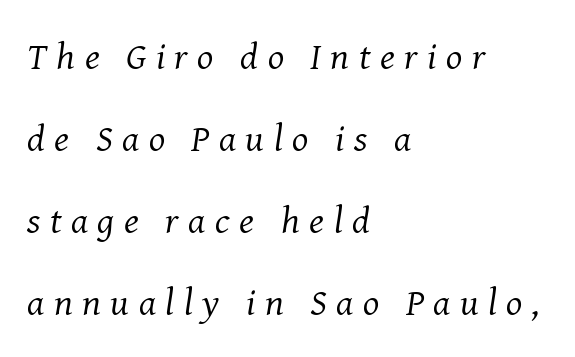
Q: Is the text bold? A: No.
Q: Is the text italic (slanted)? A: Yes, it leans right by about 8 degrees.
Q: Is the typeface a serif or a sans-serif typeface? A: Serif.
Q: Is the text underlined? A: No.
Q: How is the paragraph aligned? A: Left-aligned.
Q: Is the spacing between letters normal or unusually wide? A: Unusually wide.
Q: Is the spacing between lines tight, normal or loose? A: Loose.
Q: Width (condensed, normal, or wide)? A: Normal.
Q: Stroke contrast? A: Medium.
Q: x-height? A: Medium.
Q: Monospaced? A: No.
